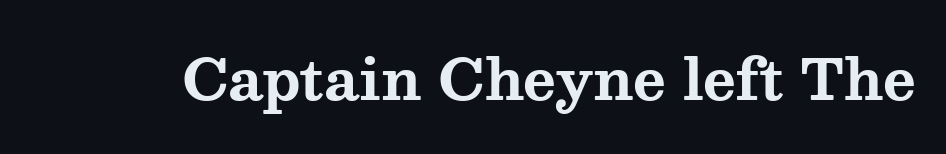
The glyphs in this specimen are seriffed. Looks like regular typesetting: each glyph gets only the width it needs. The rendering uses a bold face; every stroke is thick and dark. Beneath every word, the page is bare. These lines keep a tight, regular rhythm from letter to letter. Unlike italic type, these characters show no tilt at all.
